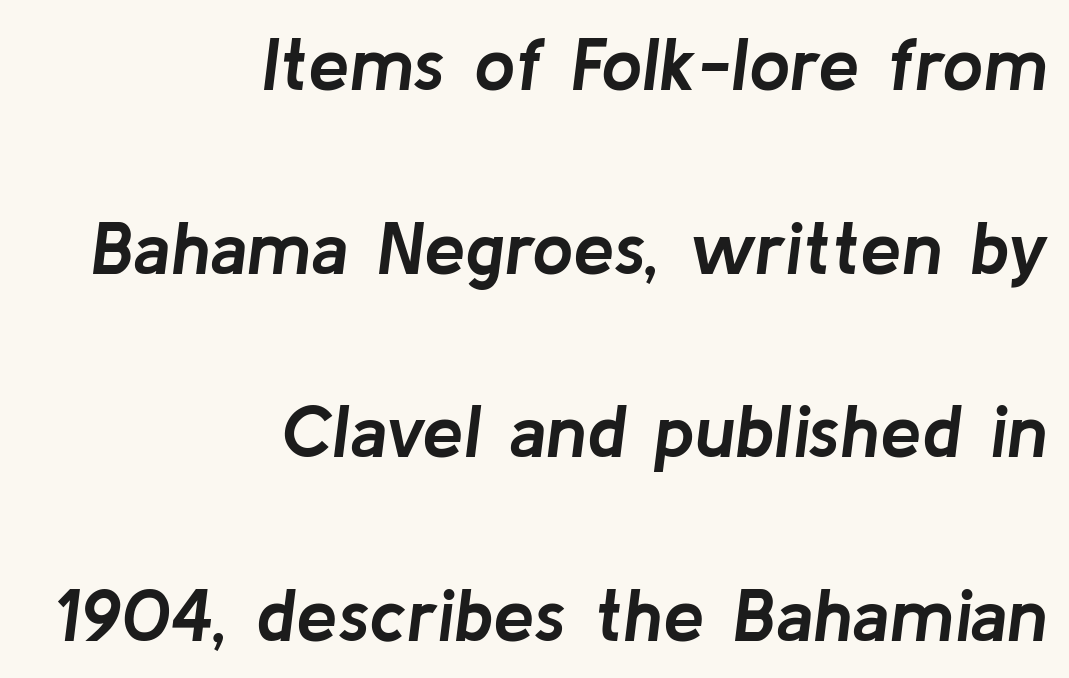
The image shows 74 px semibold type, italic (leaning right); set right-aligned, loose line spacing (2.48x), normal letter spacing, not underlined; low stroke contrast and a medium x-height.
